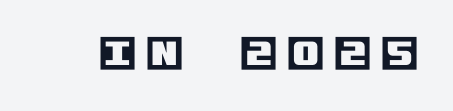
The image shows 38 px text type, upright; set unusually wide letter spacing (+0.26 em), not underlined; a large x-height.
